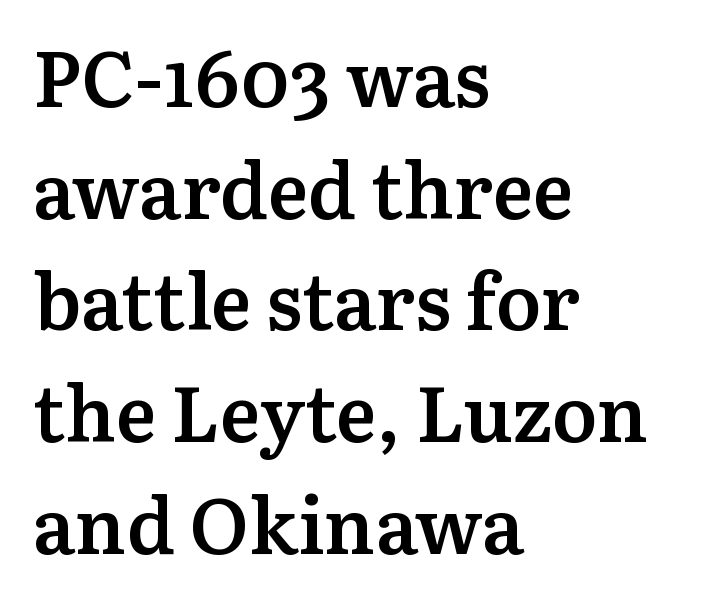
Left-aligned paragraph, ragged on the right. Spacing verdict: proportional, widths tailored to each character. Tall strokes in this sample are plumb rather than angled. Unlike a clean sans, this face finishes its strokes with serifs. This sample keeps an unexceptional amount of space between lines.
